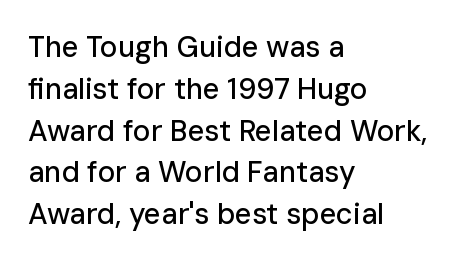
Bare-footed words on every line. You can tell from the bare stems that sans-serif type was used. The type sits square on the baseline with zero lean. You could not count columns in this text — the font is proportionally spaced.
